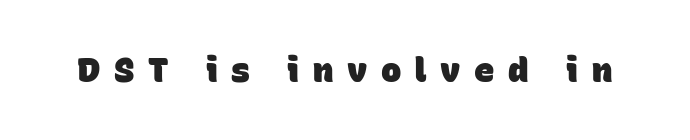
The image shows 34 px heavy sans-serif type; set unusually wide letter spacing (+0.4 em), not underlined; low stroke contrast and a large x-height.
